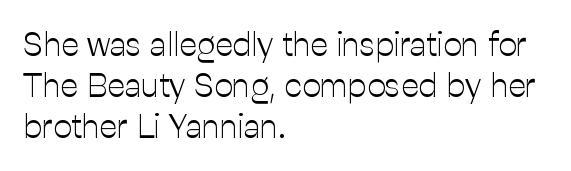
{"serif": "no", "italic": "no", "bold": "no", "weight": "light", "width": "normal", "stroke_contrast": "low", "x_height": "medium", "monospaced": "no", "underline": "no", "align": "left", "line_spacing_ratio": 1.24, "letter_spacing": "normal", "letter_spacing_em": 0.0, "glyph_px": 33}
